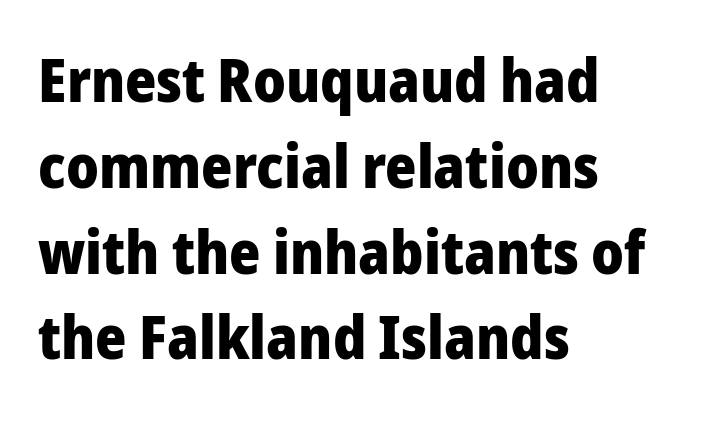
The image shows 60 px heavy sans-serif type, upright; set left-aligned, normal line spacing (1.43x), normal letter spacing, not underlined; low stroke contrast and a medium x-height.
